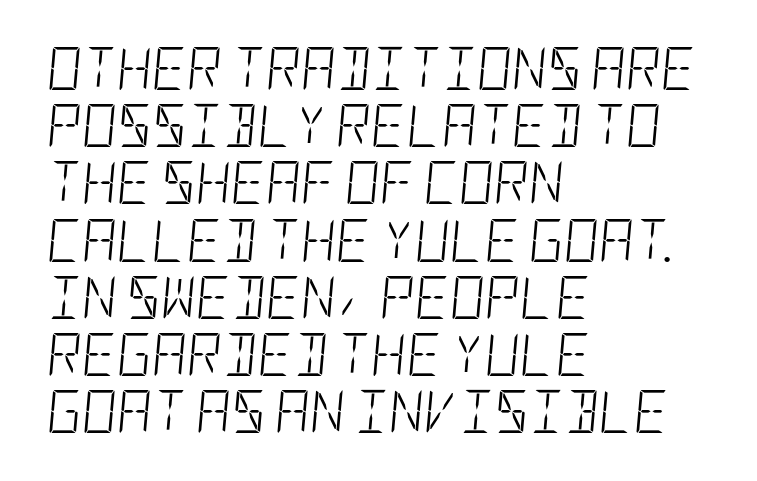
The image shows 43 px light, condensed type, italic (leaning right); set left-aligned, normal line spacing (1.33x), normal letter spacing, not underlined; low stroke contrast and a large x-height.
